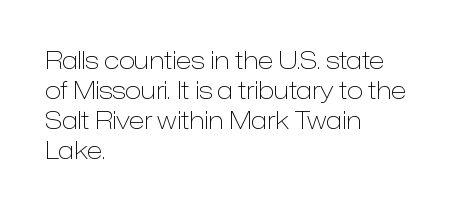
Q: Is the text bold? A: No.
Q: Is the text italic (slanted)? A: No, it is upright.
Q: Is the text underlined? A: No.
Q: How is the paragraph aligned? A: Left-aligned.
Q: Is the spacing between letters normal or unusually wide? A: Normal.
Q: Is the spacing between lines tight, normal or loose? A: Normal.
